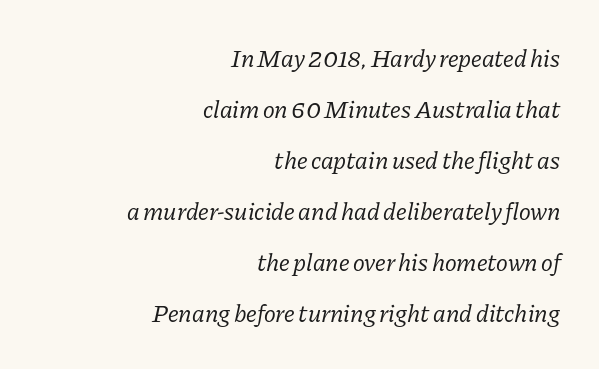
Q: Is the text bold? A: No.
Q: Is the text italic (slanted)? A: Yes, it leans right by about 11 degrees.
Q: Is the text underlined? A: No.
Q: How is the paragraph aligned? A: Right-aligned.
Q: Is the spacing between letters normal or unusually wide? A: Normal.
Q: Is the spacing between lines tight, normal or loose? A: Loose.
